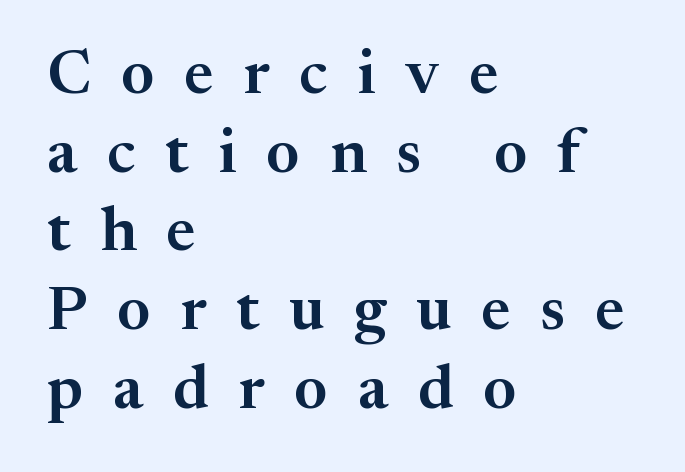
Q: Is the text italic (slanted)? A: No, it is upright.
Q: Is the typeface a serif or a sans-serif typeface? A: Serif.
Q: Is the text underlined? A: No.
Q: How is the paragraph aligned? A: Left-aligned.
Q: Is the spacing between letters normal or unusually wide? A: Unusually wide.
Q: Is the spacing between lines tight, normal or loose? A: Normal.
Q: Width (condensed, normal, or wide)? A: Normal.
Q: Stroke contrast? A: Medium.
Q: x-height? A: Medium.
Q: Monospaced? A: No.
